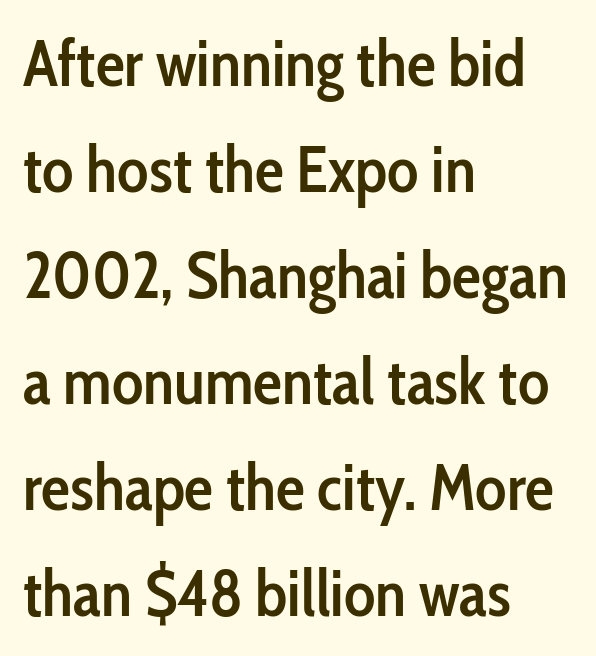
{"serif": "no", "italic": "no", "bold": "semi", "weight": "semibold", "width": "condensed", "stroke_contrast": "low", "x_height": "medium", "monospaced": "no", "underline": "no", "align": "left", "line_spacing": "normal", "line_spacing_ratio": 1.63, "letter_spacing": "normal", "letter_spacing_em": 0.0, "glyph_px": 65}
